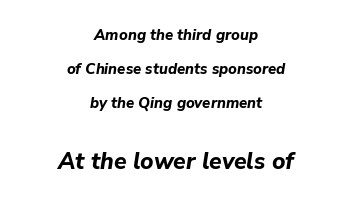
The image shows 23 px bold type, italic (leaning right); set centered, loose line spacing (2.27x), normal letter spacing, not underlined; the second (bottom) block is 1.53x larger.
